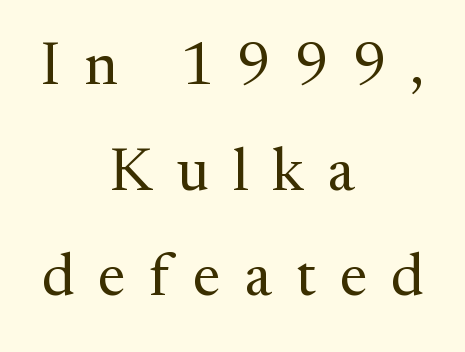
The image shows 59 px regular-weight serif type, upright; set centered, line spacing 1.79x, unusually wide letter spacing (+0.41 em), not underlined; medium stroke contrast and a medium x-height.
